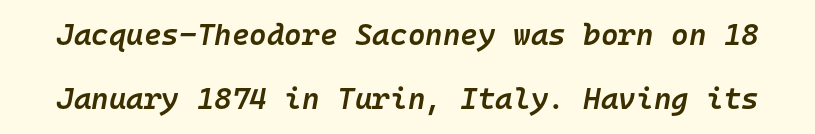
The image shows 30 px semibold type, italic (leaning right), monospaced; set loose line spacing (2.13x), normal letter spacing, not underlined; low stroke contrast and a medium x-height.
